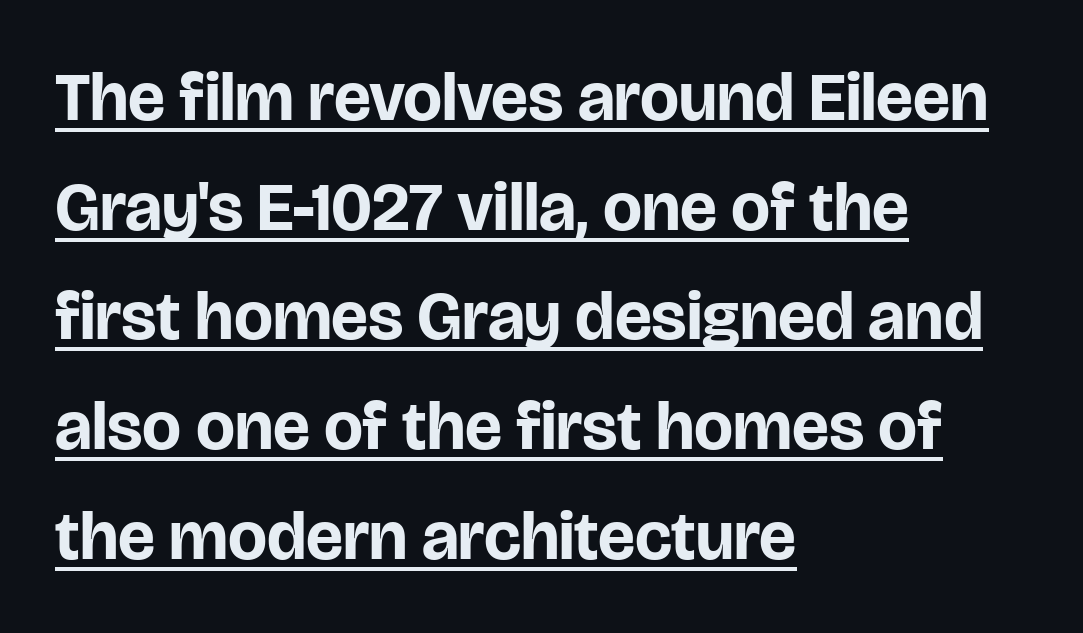
{"serif": "no", "italic": "no", "bold": "yes", "weight": "bold", "width": "normal", "stroke_contrast": "low", "x_height": "large", "monospaced": "no", "underline": "yes", "align": "left", "line_spacing": "normal", "line_spacing_ratio": 1.59, "letter_spacing": "normal", "letter_spacing_em": 0.0, "glyph_px": 69}
